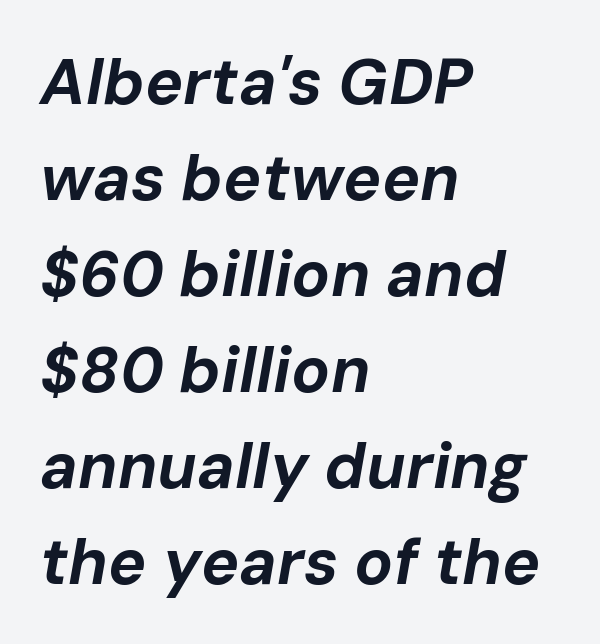
The image shows 64 px bold type, italic (leaning right); set left-aligned, normal line spacing (1.5x), normal letter spacing, not underlined; low stroke contrast and a medium x-height.
